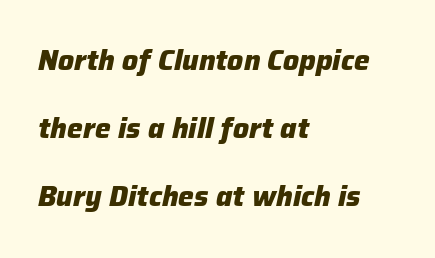
{"italic": "yes", "lean": "right", "slant_degrees": 12, "bold": "yes", "weight": "heavy", "width": "normal", "stroke_contrast": "low", "x_height": "medium", "monospaced": "no", "underline": "no", "align": "left", "line_spacing": "loose", "line_spacing_ratio": 2.43, "letter_spacing": "normal", "letter_spacing_em": 0.0, "glyph_px": 28}
